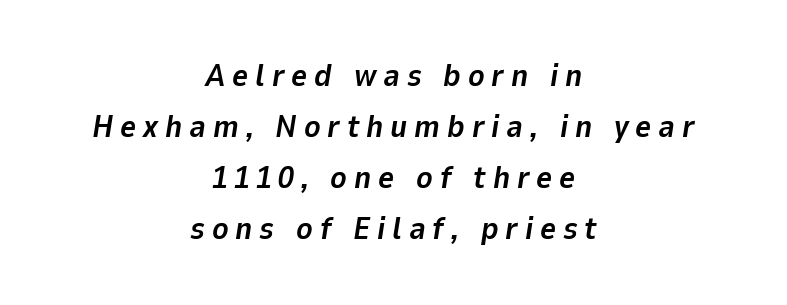
{"italic": "yes", "lean": "right", "slant_degrees": 9, "bold": "yes", "weight": "bold", "width": "normal", "stroke_contrast": "low", "x_height": "medium", "monospaced": "no", "underline": "no", "align": "center", "line_spacing": "normal", "line_spacing_ratio": 1.65, "letter_spacing": "wide", "letter_spacing_em": 0.22, "glyph_px": 31}
